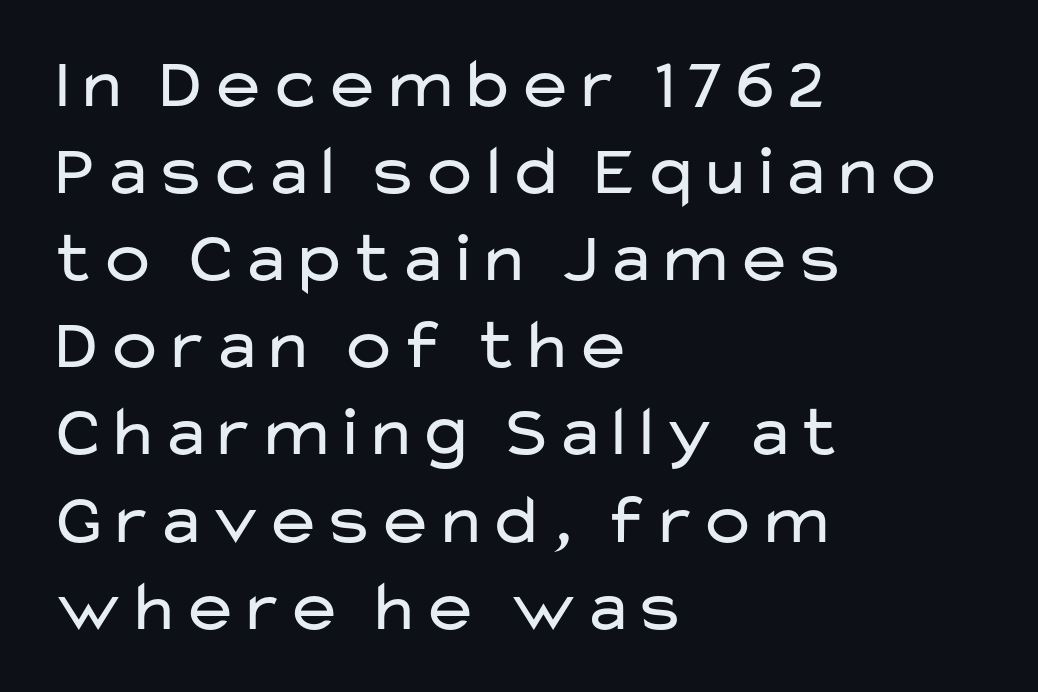
Q: Is the text bold? A: No.
Q: Is the text italic (slanted)? A: No, it is upright.
Q: Is the typeface a serif or a sans-serif typeface? A: Sans-serif.
Q: Is the text underlined? A: No.
Q: How is the paragraph aligned? A: Left-aligned.
Q: Is the spacing between letters normal or unusually wide? A: Normal.
Q: Width (condensed, normal, or wide)? A: Wide.
Q: Stroke contrast? A: Low.
Q: x-height? A: Medium.
Q: Monospaced? A: No.
